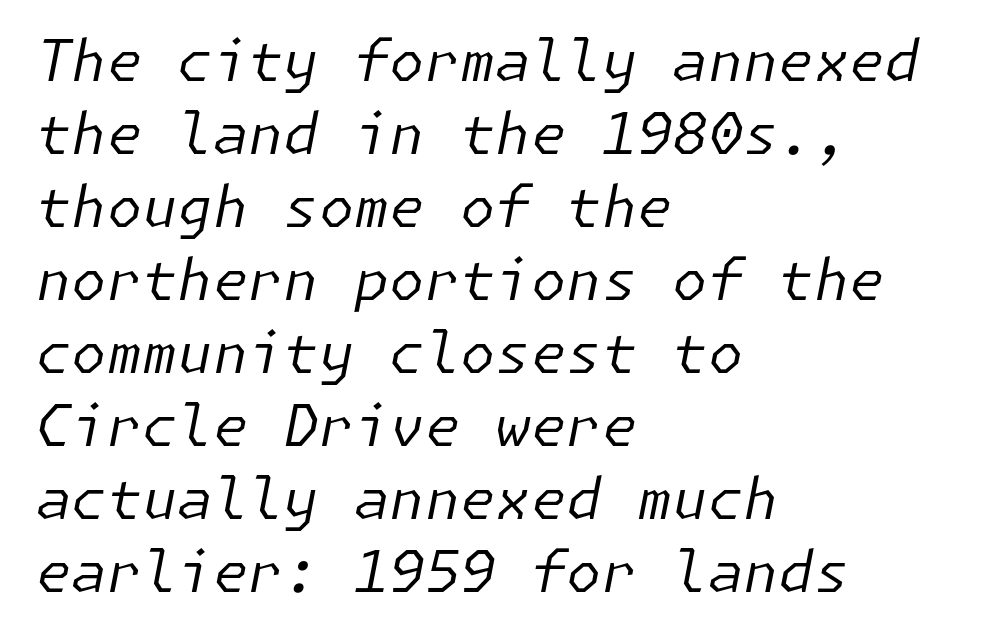
{"italic": "yes", "lean": "right", "slant_degrees": 11, "bold": "no", "weight": "regular", "width": "normal", "stroke_contrast": "low", "x_height": "medium", "underline": "no", "align": "left", "line_spacing": "normal", "line_spacing_ratio": 1.28, "letter_spacing": "normal", "letter_spacing_em": 0.0, "glyph_px": 57}
